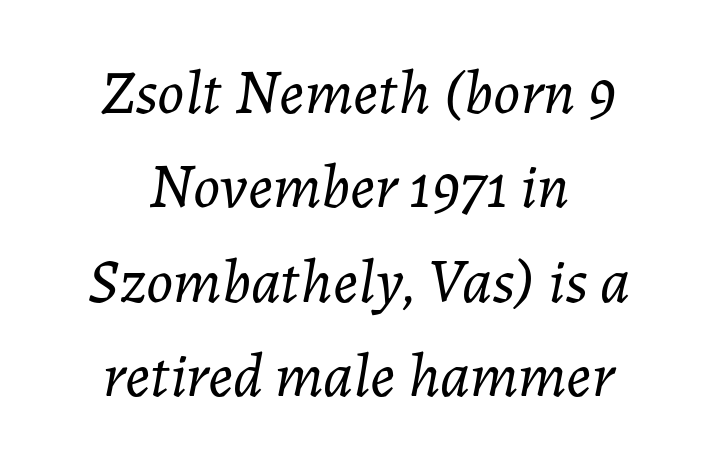
{"italic": "yes", "lean": "right", "slant_degrees": 7, "bold": "no", "weight": "light", "width": "normal", "stroke_contrast": "low", "x_height": "medium", "monospaced": "no", "underline": "no", "align": "center", "line_spacing": "normal", "line_spacing_ratio": 1.5, "letter_spacing": "normal", "letter_spacing_em": 0.0, "glyph_px": 63}
